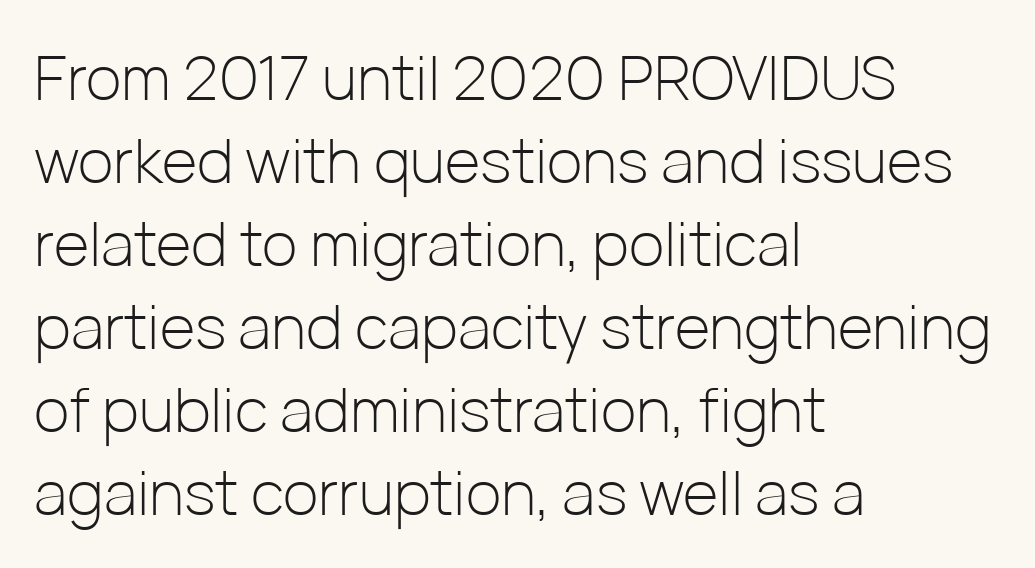
Q: Is the text bold? A: No.
Q: Is the text italic (slanted)? A: No, it is upright.
Q: Is the typeface a serif or a sans-serif typeface? A: Sans-serif.
Q: Is the text underlined? A: No.
Q: How is the paragraph aligned? A: Left-aligned.
Q: Is the spacing between letters normal or unusually wide? A: Normal.
Q: Is the spacing between lines tight, normal or loose? A: Normal.
Q: Width (condensed, normal, or wide)? A: Normal.
Q: Stroke contrast? A: Low.
Q: x-height? A: Medium.
Q: Monospaced? A: No.
